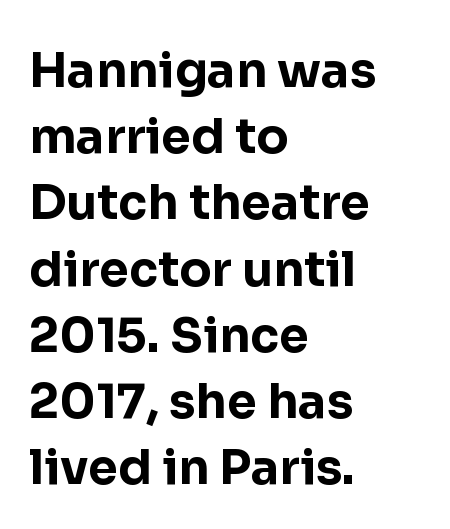
Here the designer chose a conventional face with non-uniform glyph widths. Inter-character spacing is left at the font's built-in metrics. The gap between lines stays unmarked. The rendering uses a bold face; every stroke is thick and dark.
